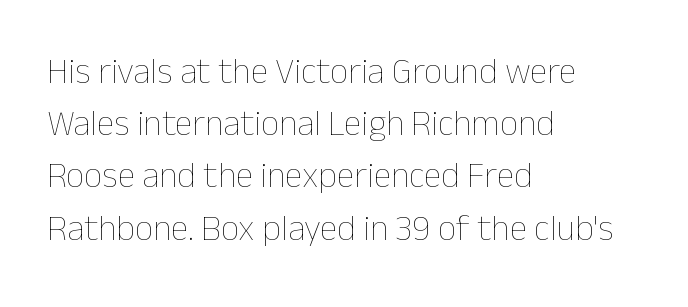
The image shows 36 px thin type, upright; set left-aligned, normal line spacing (1.45x), normal letter spacing, not underlined; low stroke contrast and a medium x-height.
